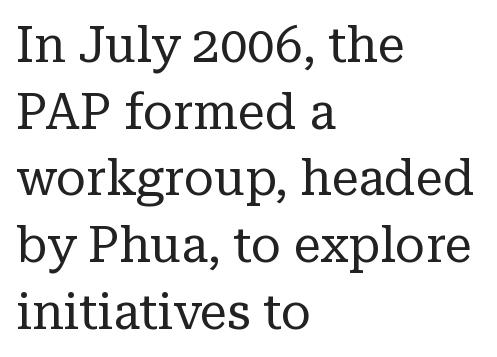
Q: Is the text bold? A: No.
Q: Is the text italic (slanted)? A: No, it is upright.
Q: Is the typeface a serif or a sans-serif typeface? A: Serif.
Q: Is the text underlined? A: No.
Q: How is the paragraph aligned? A: Left-aligned.
Q: Is the spacing between letters normal or unusually wide? A: Normal.
Q: Is the spacing between lines tight, normal or loose? A: Normal.
Q: Width (condensed, normal, or wide)? A: Normal.
Q: Stroke contrast? A: Low.
Q: x-height? A: Medium.
Q: Monospaced? A: No.
